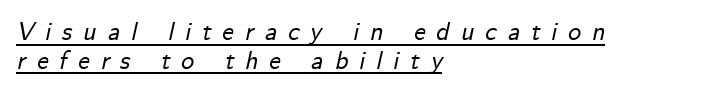
{"italic": "yes", "lean": "right", "slant_degrees": 12, "underline": "yes", "align": "left", "line_spacing": "tight", "line_spacing_ratio": 1.11, "letter_spacing": "wide", "letter_spacing_em": 0.42, "glyph_px": 26}
